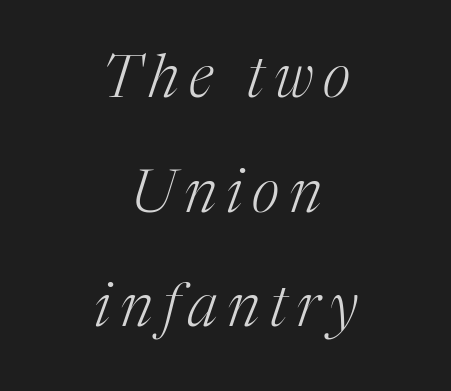
{"serif": "yes", "italic": "yes", "lean": "right", "slant_degrees": 17, "bold": "no", "weight": "light", "width": "normal", "stroke_contrast": "medium", "x_height": "medium", "monospaced": "no", "underline": "no", "align": "center", "line_spacing": "loose", "line_spacing_ratio": 1.91, "glyph_px": 60}
